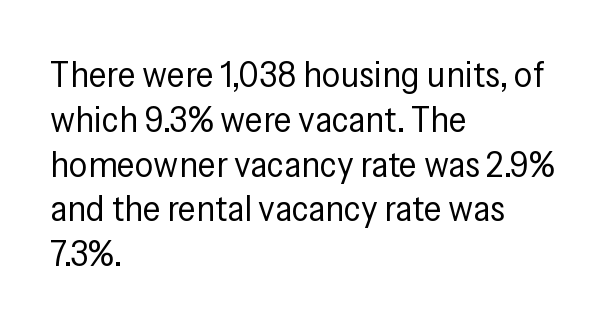
Q: Is the text bold? A: No.
Q: Is the text italic (slanted)? A: No, it is upright.
Q: Is the typeface a serif or a sans-serif typeface? A: Sans-serif.
Q: Is the text underlined? A: No.
Q: How is the paragraph aligned? A: Left-aligned.
Q: Is the spacing between letters normal or unusually wide? A: Normal.
Q: Width (condensed, normal, or wide)? A: Condensed.
Q: Stroke contrast? A: Low.
Q: x-height? A: Medium.
Q: Monospaced? A: No.
